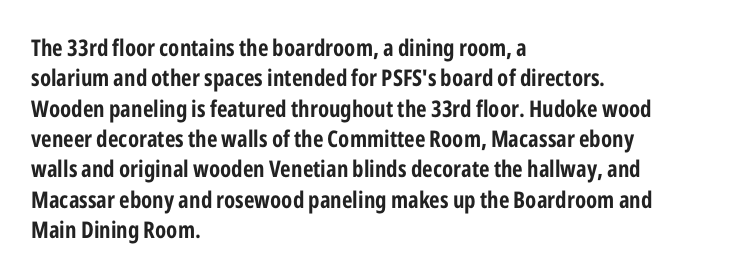
Q: Is the text bold? A: Yes.
Q: Is the text italic (slanted)? A: No, it is upright.
Q: Is the text underlined? A: No.
Q: How is the paragraph aligned? A: Left-aligned.
Q: Is the spacing between letters normal or unusually wide? A: Normal.
Q: Is the spacing between lines tight, normal or loose? A: Normal.
